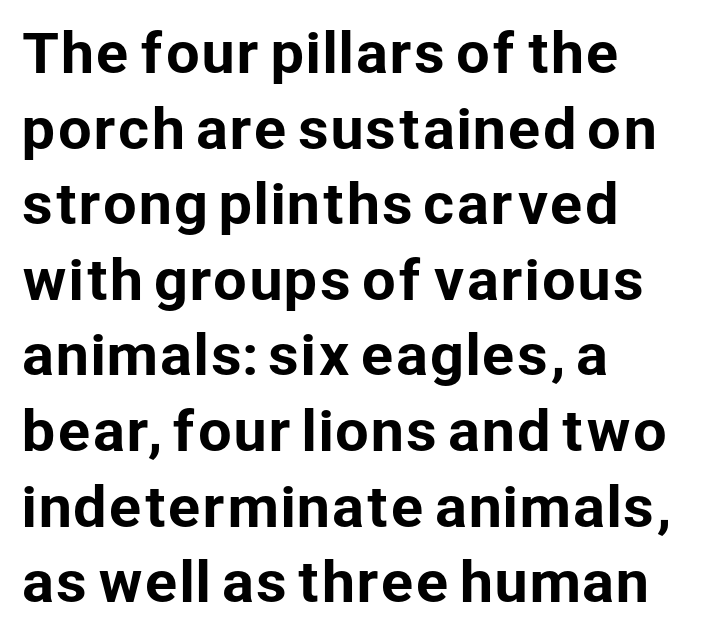
A classic flush-left, rag-right setting is used for this passage. The rendering uses natural spacing where letterforms have individual widths. Each word holds together tightly as a unit, with standard inter-letter gaps. Upright lettering throughout. Descenders are the only things crossing below the line. Baseline-to-baseline distance is the conventional proportion of letter height.
